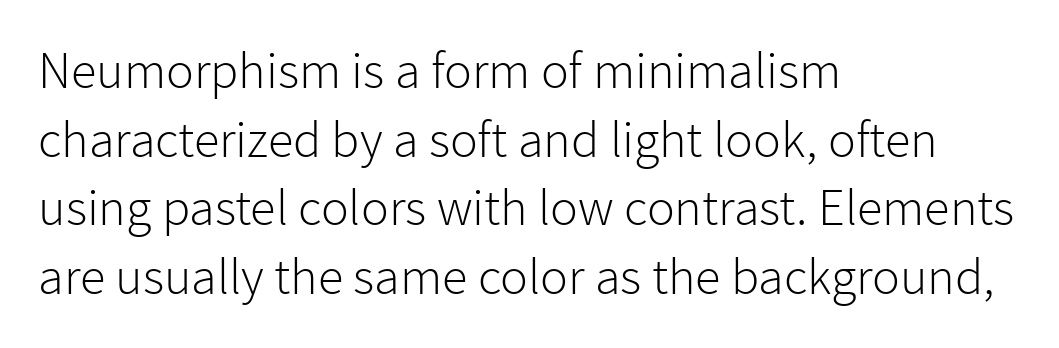
{"serif": "no", "italic": "no", "bold": "no", "weight": "light", "width": "normal", "stroke_contrast": "low", "x_height": "medium", "monospaced": "no", "underline": "no", "align": "left", "line_spacing": "normal", "line_spacing_ratio": 1.32, "letter_spacing": "normal", "letter_spacing_em": 0.0, "glyph_px": 52}
